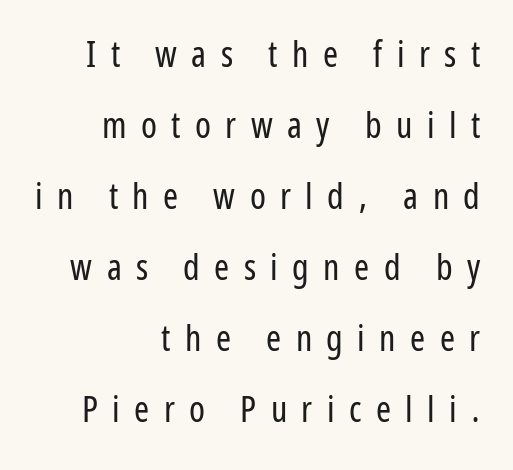
Where is the straight margin? On the right. The type sits square on the baseline with zero lean. The glyphs in this specimen are sans serif. Is the stroke heavy? The answer is a plain regular-or-lighter. The passage shown is not underscored anywhere. Words appear elongated and porous because spacing is wide.
